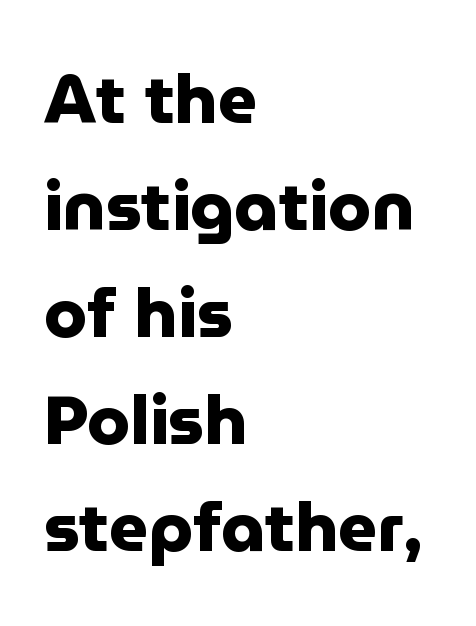
The image shows 69 px heavy sans-serif type, upright; set left-aligned, normal line spacing (1.55x), normal letter spacing, not underlined; low stroke contrast and a medium x-height.
